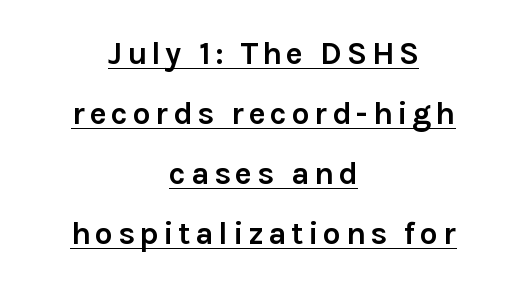
Q: Is the text bold? A: Yes.
Q: Is the text italic (slanted)? A: No, it is upright.
Q: Is the typeface a serif or a sans-serif typeface? A: Sans-serif.
Q: Is the text underlined? A: Yes.
Q: How is the paragraph aligned? A: Centered.
Q: Width (condensed, normal, or wide)? A: Normal.
Q: Stroke contrast? A: Low.
Q: x-height? A: Medium.
Q: Monospaced? A: No.
